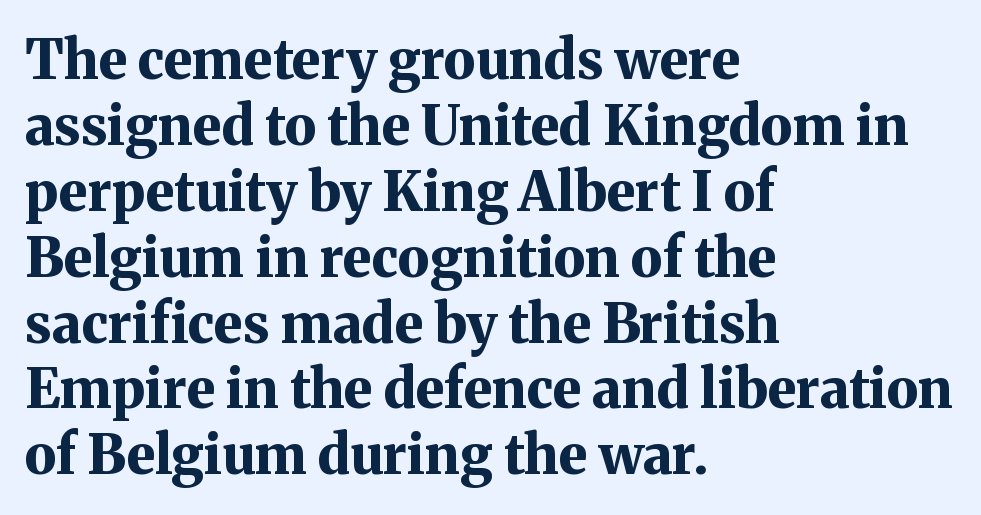
The image shows 54 px bold serif type, upright; set left-aligned, line spacing 1.22x, normal letter spacing, not underlined; medium stroke contrast and a medium x-height.
